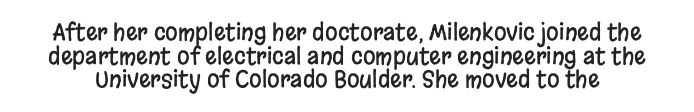
Each row of text sits above clean, open space. This block would grow much taller if given ordinary leading; it's compressed now. The lettering holds an erect, upright posture throughout. Words appear dense and cohesive because spacing is normal.
